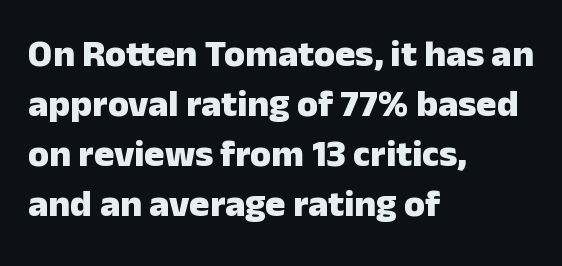
The image shows 38 px heavy sans-serif type, upright; set left-aligned, normal line spacing (1.32x), normal letter spacing, not underlined; low stroke contrast and a medium x-height.
